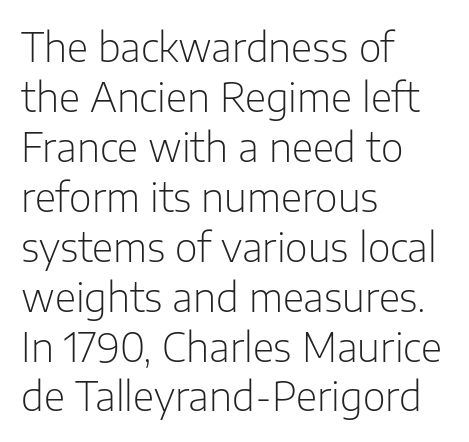
Stroke mass is kept to a normal reading level or below. Nothing sits at the stroke ends, so this counts as sans-serif. Horizontally, the lines are justified to the leading edge only. The area under the type is left untouched.
